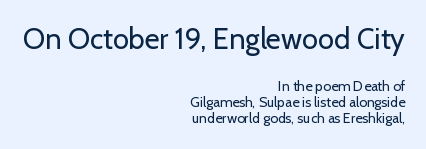
The image shows 29 px regular-weight sans-serif type, upright; set right-aligned, tight line spacing (1.14x), normal letter spacing, not underlined; the first (top) block is 2.07x larger; low stroke contrast and a medium x-height.
